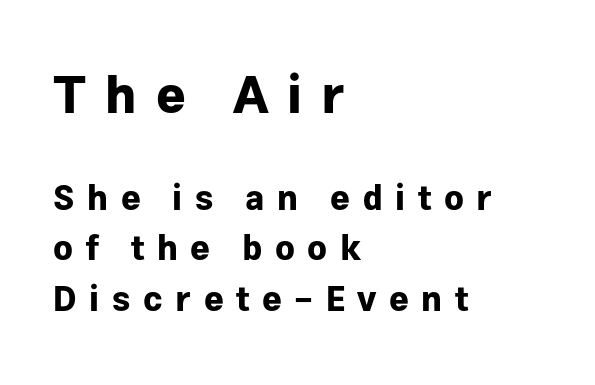
Q: Is the text bold? A: Yes.
Q: Is the text italic (slanted)? A: No, it is upright.
Q: Is the typeface a serif or a sans-serif typeface? A: Sans-serif.
Q: Is the text underlined? A: No.
Q: How is the paragraph aligned? A: Left-aligned.
Q: Is the spacing between letters normal or unusually wide? A: Unusually wide.
Q: Is the spacing between lines tight, normal or loose? A: Normal.
Q: Which block of text is set in a larger size, the first (top) or the second (bottom)? A: The first (top) one.
Q: Width (condensed, normal, or wide)? A: Normal.
Q: Stroke contrast? A: Low.
Q: x-height? A: Medium.
Q: Monospaced? A: No.
